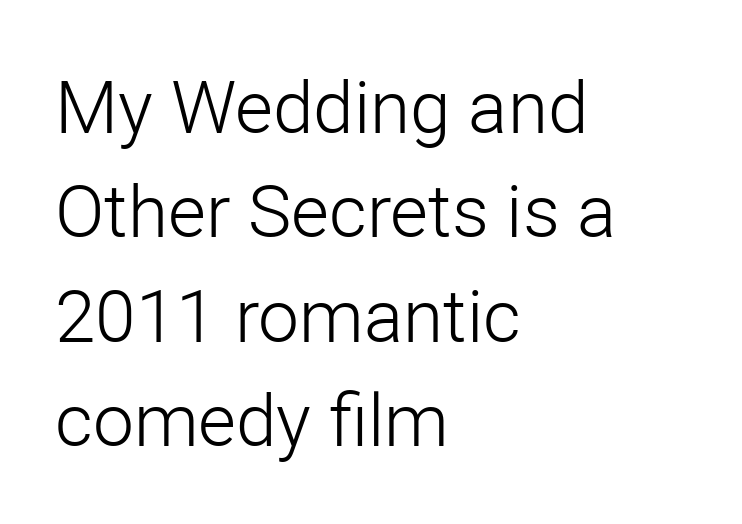
Has an underline been added? It has not. Casual observation: everything's shoved over to the left. This rendering leaves character spacing at its baseline value. Unlike italic type, these characters show no tilt at all. Stem width sits at or under what a default text font uses.
